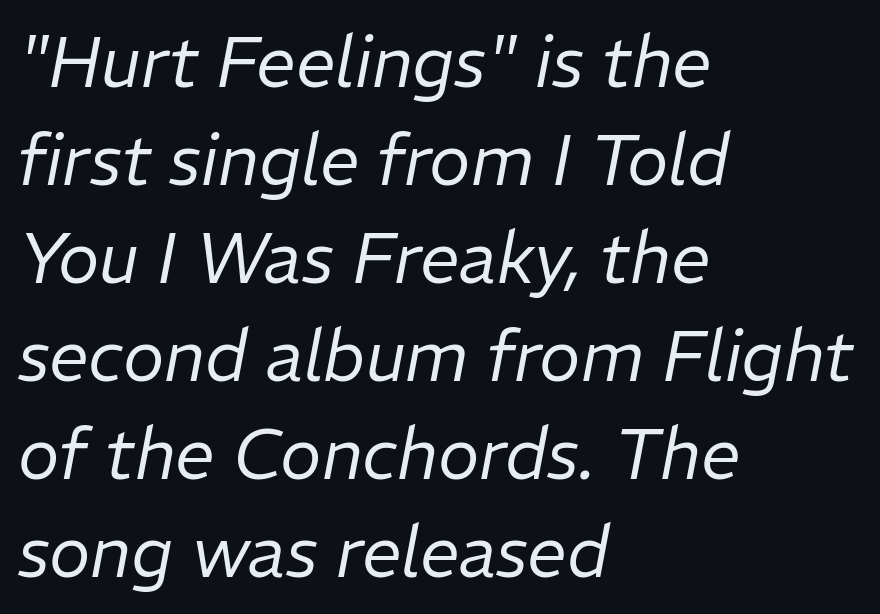
Q: Is the text bold? A: No.
Q: Is the text italic (slanted)? A: Yes, it leans right by about 11 degrees.
Q: Is the text underlined? A: No.
Q: How is the paragraph aligned? A: Left-aligned.
Q: Is the spacing between letters normal or unusually wide? A: Normal.
Q: Is the spacing between lines tight, normal or loose? A: Normal.
Q: Width (condensed, normal, or wide)? A: Normal.
Q: Stroke contrast? A: Low.
Q: x-height? A: Medium.
Q: Monospaced? A: No.
